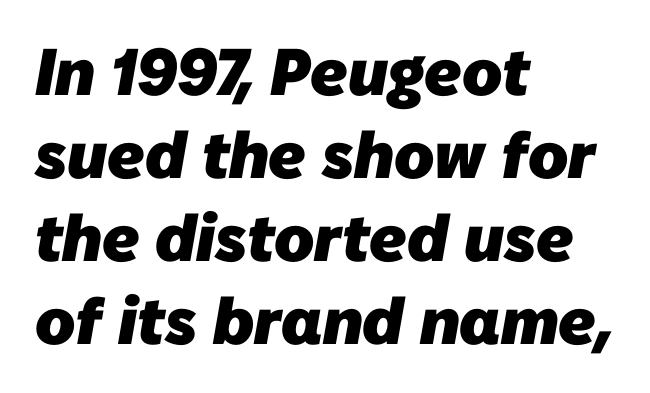
No extra tracking has been applied to these lines. Honestly, the row spacing looks completely unremarkable. Typographically, this falls in the sans-serif category. The glyphs have the mass of a bold cut. The strip under each line holds only bare page. Think of a printed novel: that variable character pitch is what you see here.
